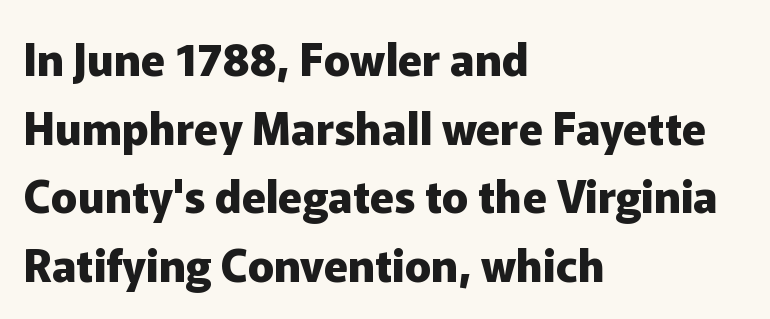
{"serif": "no", "italic": "no", "bold": "yes", "weight": "heavy", "width": "normal", "stroke_contrast": "low", "x_height": "medium", "monospaced": "no", "underline": "no", "align": "left", "line_spacing": "normal", "line_spacing_ratio": 1.56, "letter_spacing": "normal", "letter_spacing_em": 0.0, "glyph_px": 44}
